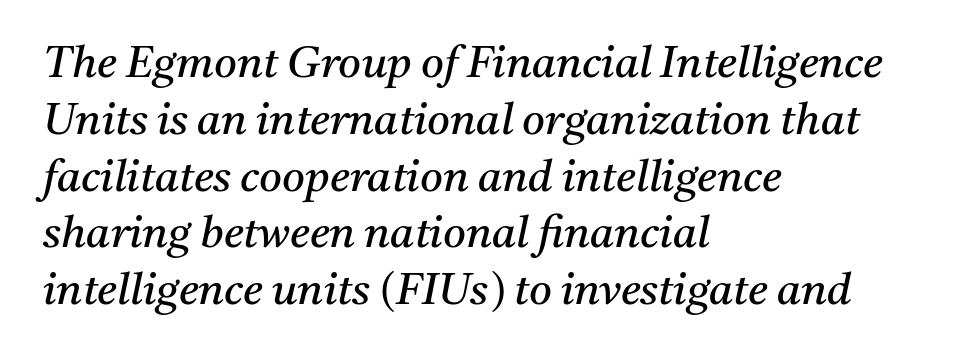
The image shows 44 px regular-weight serif type, italic (leaning right); set left-aligned, normal line spacing (1.29x), normal letter spacing, not underlined; medium stroke contrast and a medium x-height.
